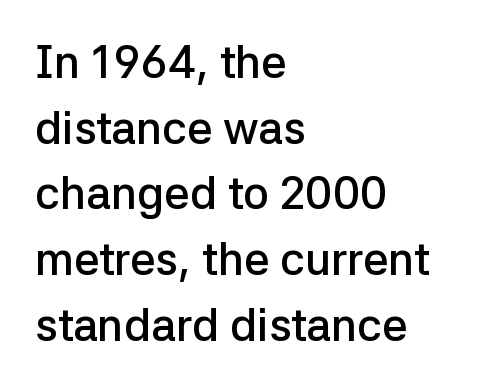
{"serif": "no", "italic": "no", "bold": "semi", "weight": "semibold", "width": "normal", "stroke_contrast": "low", "x_height": "medium", "monospaced": "no", "underline": "no", "align": "left", "line_spacing": "normal", "line_spacing_ratio": 1.46, "letter_spacing": "normal", "letter_spacing_em": 0.0, "glyph_px": 45}
